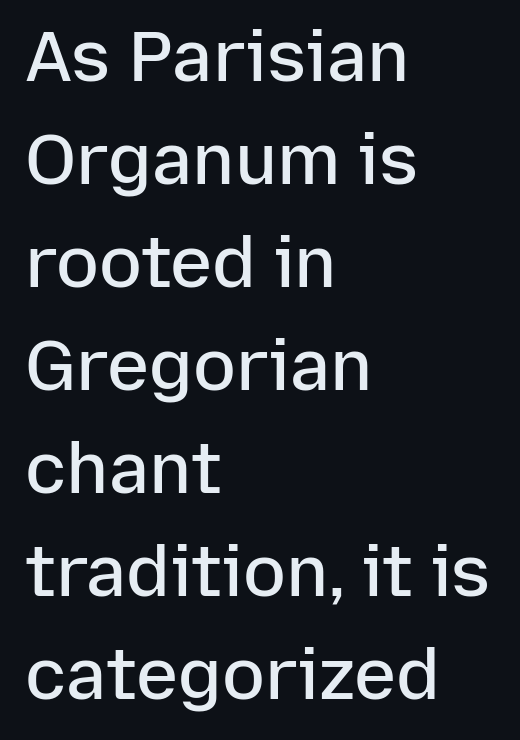
This sample is left-justified, so line endings fall wherever the words run out. Varying glyph widths throughout — classic text-font behaviour. The typography opts for an upright posture over an oblique one. In terms of leading, this rendering sits right in the middle.
